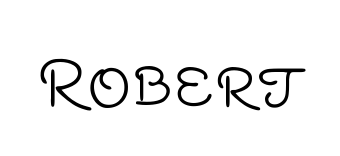
{"serif": "no", "bold": "no", "weight": "light", "width": "normal", "stroke_contrast": "low", "x_height": "large", "monospaced": "no", "underline": "no", "letter_spacing": "normal", "letter_spacing_em": 0.0, "glyph_px": 62}
